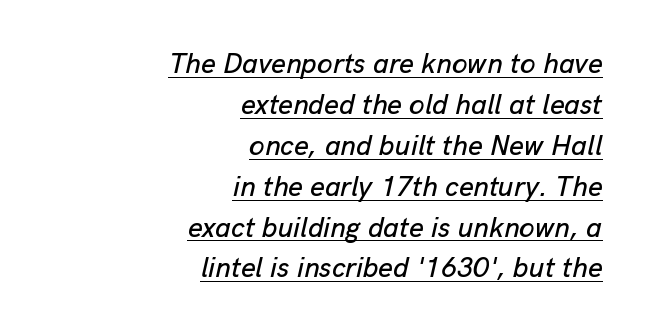
You could not count columns in this text — the font is proportionally spaced. Is the letter spacing exaggerated? No — it looks like the ordinary default. Summary of vertical rhythm: regular, with standard interline spacing. The letters are slanted; this is an italic face. The rendering uses the underline text-decoration.
